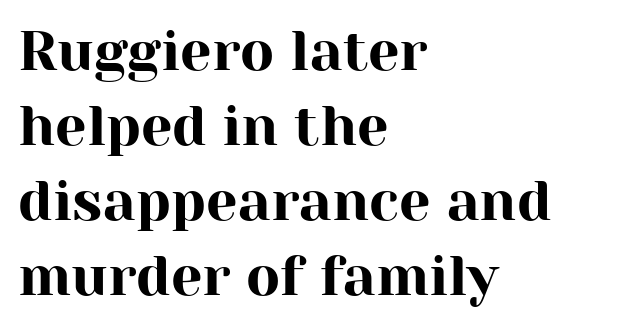
The image shows 56 px serif type, upright; set left-aligned, normal line spacing (1.34x), normal letter spacing, not underlined; high stroke contrast and a medium x-height.
